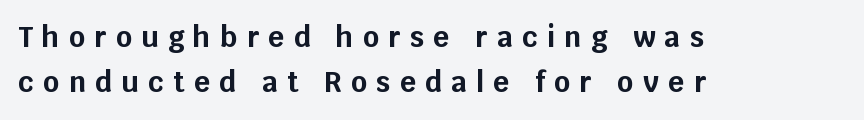
{"serif": "no", "italic": "no", "bold": "yes", "weight": "bold", "width": "normal", "stroke_contrast": "low", "x_height": "large", "monospaced": "no", "underline": "no", "align": "left", "line_spacing": "normal", "line_spacing_ratio": 1.62, "letter_spacing": "wide", "letter_spacing_em": 0.33, "glyph_px": 28}
